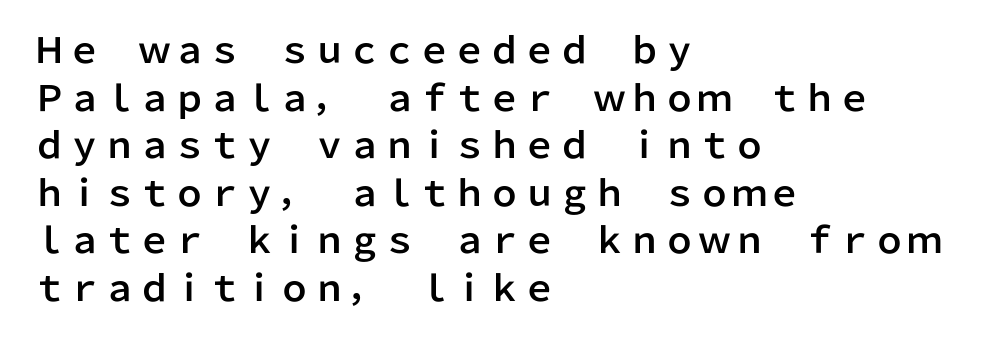
Q: Is the text italic (slanted)? A: No, it is upright.
Q: Is the typeface a serif or a sans-serif typeface? A: Sans-serif.
Q: Is the text underlined? A: No.
Q: How is the paragraph aligned? A: Left-aligned.
Q: Is the spacing between letters normal or unusually wide? A: Normal.
Q: Is the spacing between lines tight, normal or loose? A: Normal.
Q: Width (condensed, normal, or wide)? A: Normal.
Q: Stroke contrast? A: Low.
Q: x-height? A: Medium.
Q: Monospaced? A: No.
